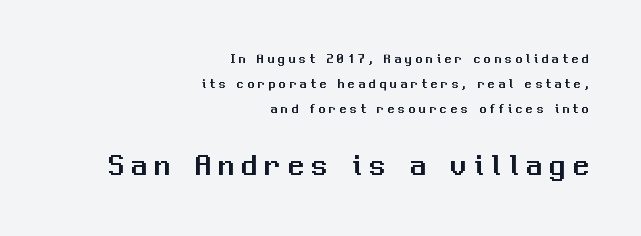
{"serif": "no", "italic": "no", "width": "normal", "stroke_contrast": "medium", "x_height": "medium", "monospaced": "no", "underline": "no", "align": "right", "line_spacing_ratio": 1.77, "letter_spacing": "wide", "letter_spacing_em": 0.25, "larger_block": "second", "size_ratio": 2.21, "glyph_px": 31}
